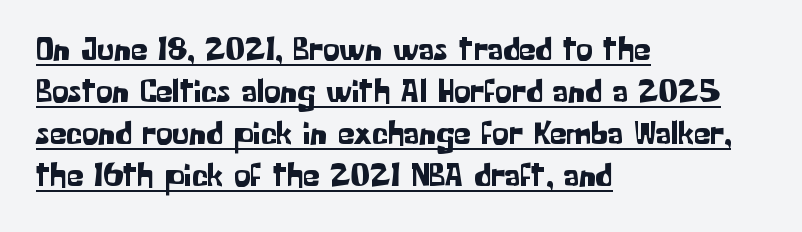
The image shows 33 px sans-serif type, upright; set left-aligned, normal line spacing (1.27x), normal letter spacing, underlined; low stroke contrast and a medium x-height.
